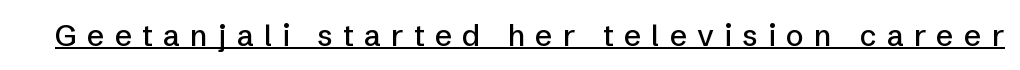
{"serif": "no", "italic": "no", "width": "normal", "stroke_contrast": "low", "x_height": "medium", "monospaced": "no", "underline": "yes", "letter_spacing": "wide", "letter_spacing_em": 0.34, "glyph_px": 30}
